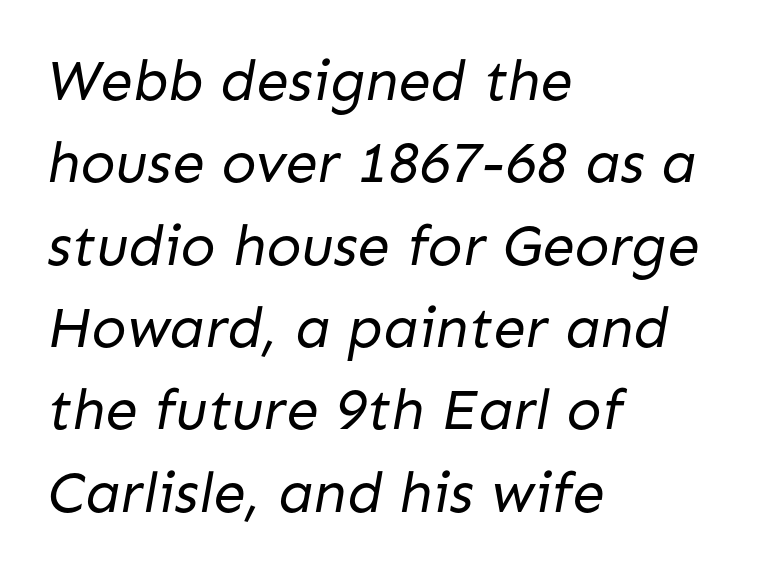
{"serif": "no", "bold": "no", "weight": "regular", "width": "normal", "stroke_contrast": "low", "x_height": "medium", "monospaced": "no", "underline": "no", "align": "left", "line_spacing": "normal", "line_spacing_ratio": 1.42, "letter_spacing": "normal", "letter_spacing_em": 0.0, "glyph_px": 58}
